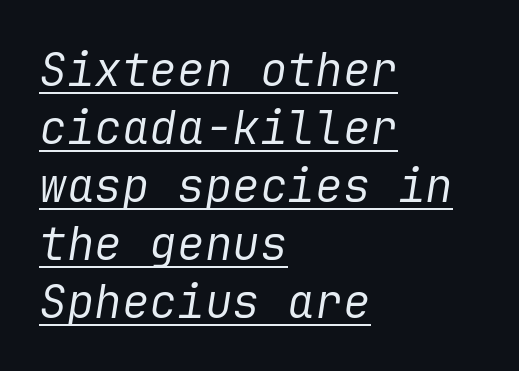
The image shows 46 px regular-weight type, italic (leaning right); set left-aligned, normal line spacing (1.26x), normal letter spacing, underlined; low stroke contrast and a medium x-height.
